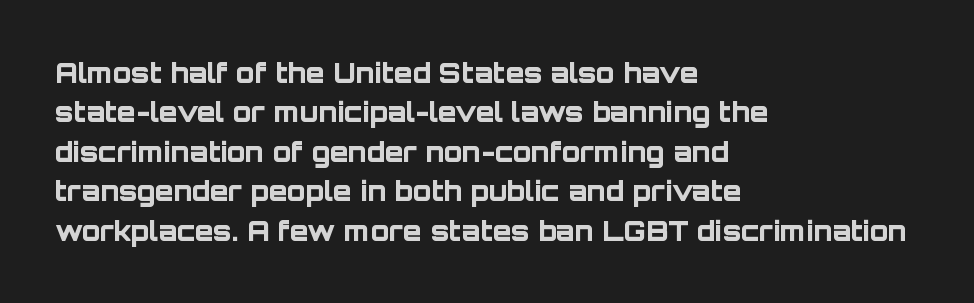
The line texture is even and compact thanks to regular tracking. Notice how the passage keeps a crisp vertical edge on the left only. Rendered with straight, roman letterforms. A bare baseline throughout the passage. One glance says typical: line gaps are just what's usual.
